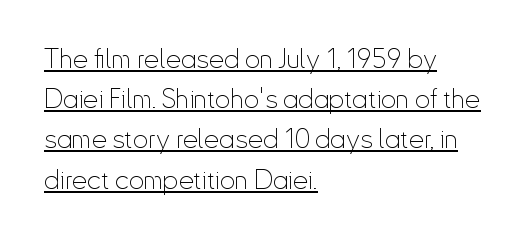
The image shows 27 px text type, upright; set left-aligned, normal line spacing (1.49x), normal letter spacing, underlined.
